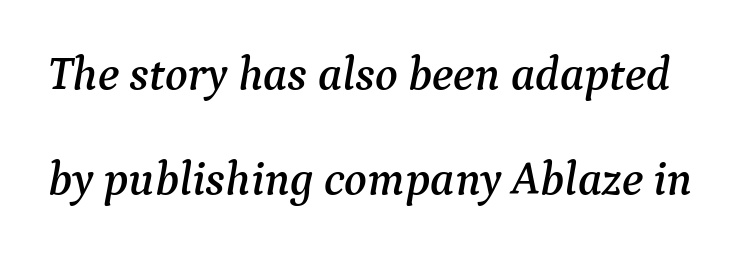
The image shows 47 px serif type, italic (leaning right); set loose line spacing (2.24x), normal letter spacing, not underlined; medium stroke contrast and a medium x-height.
